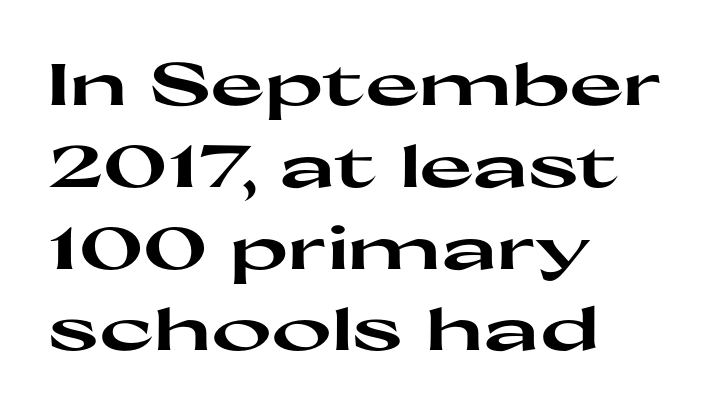
{"serif": "no", "italic": "no", "bold": "yes", "weight": "heavy", "width": "wide", "stroke_contrast": "high", "x_height": "medium", "monospaced": "no", "underline": "no", "align": "left", "line_spacing": "normal", "line_spacing_ratio": 1.41, "letter_spacing": "normal", "letter_spacing_em": 0.0, "glyph_px": 58}
